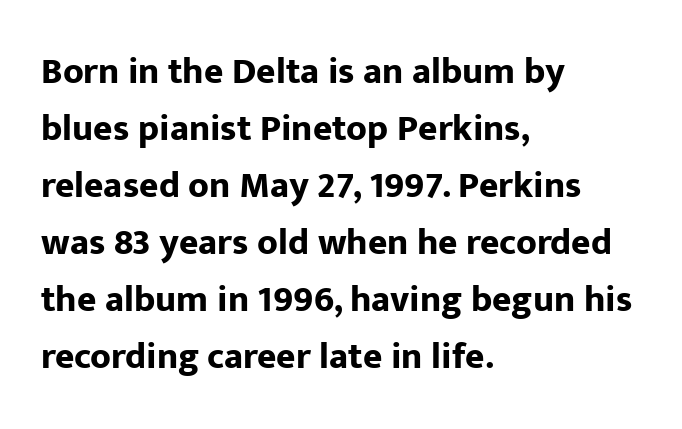
Q: Is the text bold? A: Yes.
Q: Is the text italic (slanted)? A: No, it is upright.
Q: Is the typeface a serif or a sans-serif typeface? A: Sans-serif.
Q: Is the text underlined? A: No.
Q: How is the paragraph aligned? A: Left-aligned.
Q: Is the spacing between letters normal or unusually wide? A: Normal.
Q: Is the spacing between lines tight, normal or loose? A: Normal.
Q: Width (condensed, normal, or wide)? A: Normal.
Q: Stroke contrast? A: Low.
Q: x-height? A: Medium.
Q: Monospaced? A: No.
